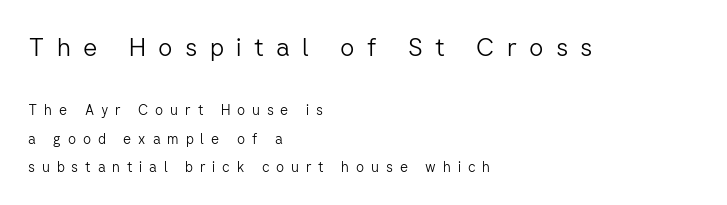
{"italic": "no", "bold": "no", "underline": "no", "align": "left", "line_spacing": "loose", "line_spacing_ratio": 2.04, "letter_spacing": "wide", "letter_spacing_em": 0.49, "larger_block": "first", "size_ratio": 1.79, "glyph_px": 25}
